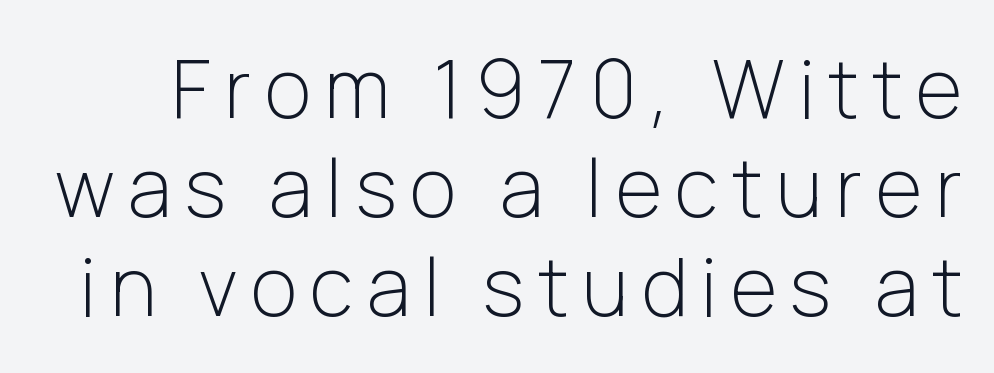
{"serif": "no", "italic": "no", "bold": "no", "weight": "light", "width": "normal", "stroke_contrast": "low", "x_height": "medium", "monospaced": "no", "underline": "no", "line_spacing_ratio": 1.24, "glyph_px": 80}
